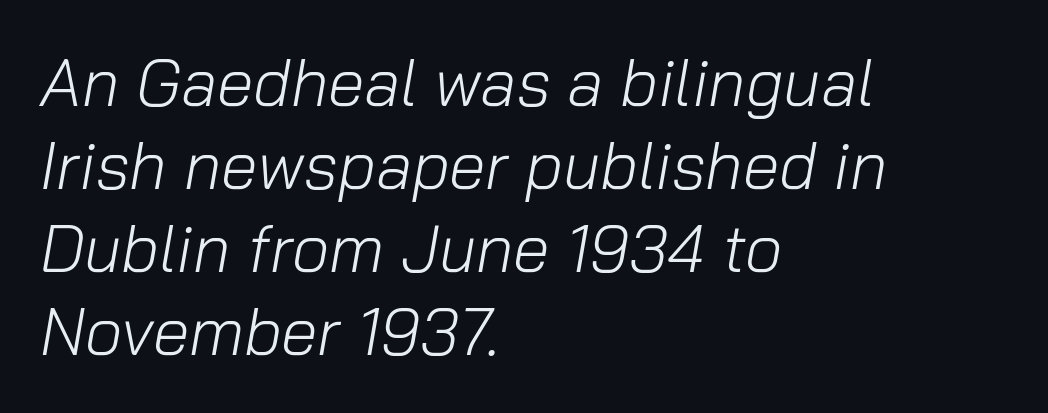
The image shows 66 px light type, italic (leaning right); set left-aligned, normal line spacing (1.26x), normal letter spacing, not underlined; low stroke contrast and a medium x-height.
